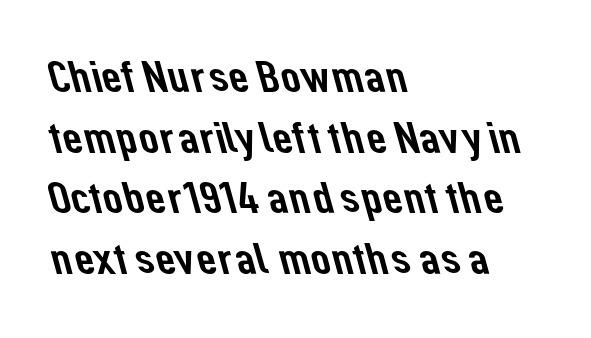
Q: Is the typeface a serif or a sans-serif typeface? A: Sans-serif.
Q: Is the text underlined? A: No.
Q: How is the paragraph aligned? A: Left-aligned.
Q: Is the spacing between letters normal or unusually wide? A: Normal.
Q: Is the spacing between lines tight, normal or loose? A: Normal.
Q: Width (condensed, normal, or wide)? A: Normal.
Q: Stroke contrast? A: Low.
Q: x-height? A: Medium.
Q: Monospaced? A: No.
